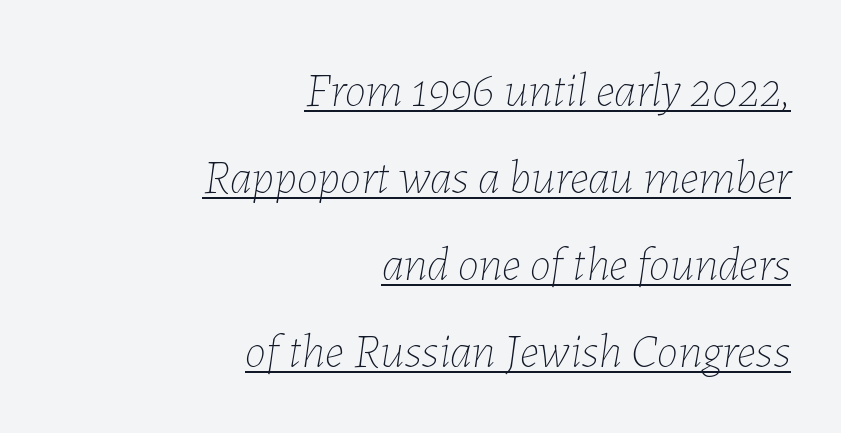
This rendering uses right alignment, leaving the left contour irregular. Students, observe the line beneath the letters — that is underlining. The passage shown is typed in a proportional face where columns would drift. Weight class: somewhere from thin through regular.
